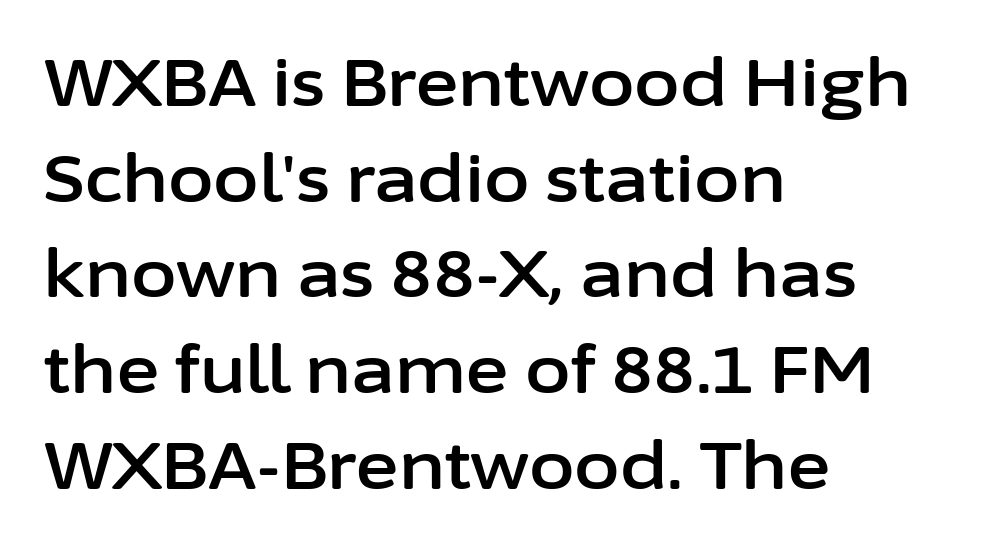
The image shows 66 px sans-serif type, upright; set left-aligned, normal line spacing (1.45x), normal letter spacing, not underlined; low stroke contrast and a medium x-height.
